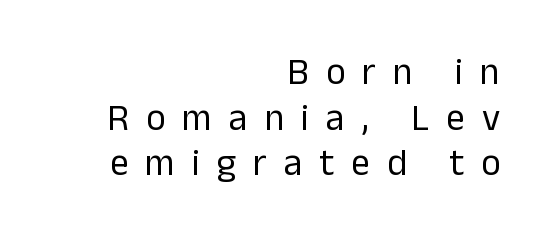
The image shows 37 px regular-weight sans-serif type, upright; set right-aligned, line spacing 1.23x, unusually wide letter spacing (+0.46 em), not underlined; low stroke contrast and a medium x-height.
